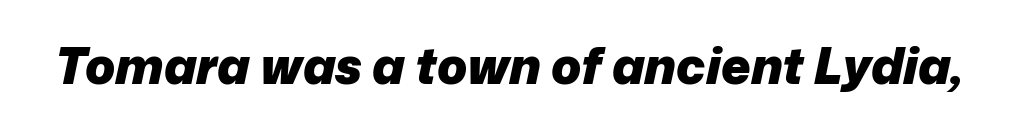
Q: Is the text bold? A: Yes.
Q: Is the text italic (slanted)? A: Yes, it leans right by about 12 degrees.
Q: Is the text underlined? A: No.
Q: Is the spacing between letters normal or unusually wide? A: Normal.
Q: Width (condensed, normal, or wide)? A: Normal.
Q: Stroke contrast? A: Low.
Q: x-height? A: Medium.
Q: Monospaced? A: No.
